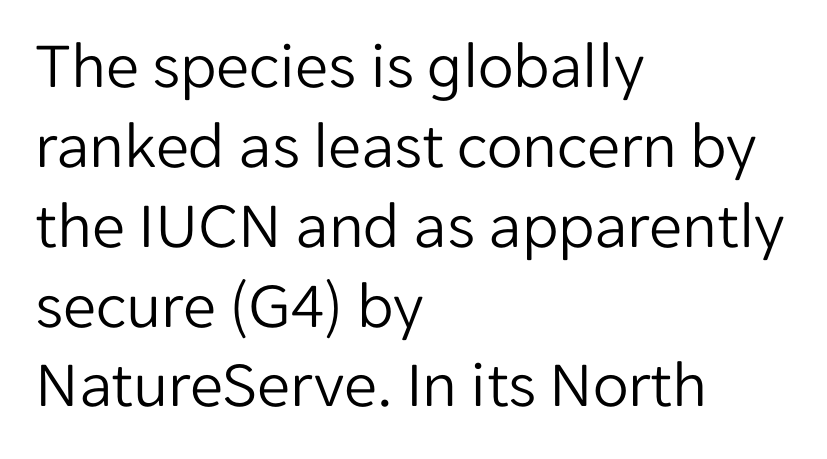
The image shows 66 px light sans-serif type, upright; set left-aligned, line spacing 1.21x, normal letter spacing, not underlined; low stroke contrast and a medium x-height.
